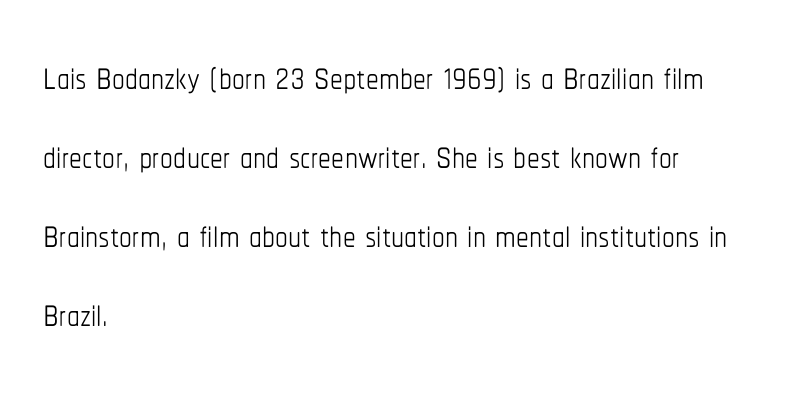
A clean baseline with only descenders dipping below it. Varying glyph widths throughout — classic text-font behaviour. The paragraph shown leans on its left margin. No extra ink here — the face is not bold.
